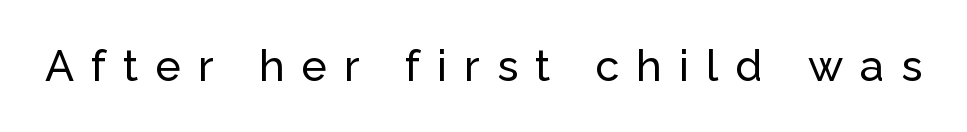
Q: Is the text italic (slanted)? A: No, it is upright.
Q: Is the typeface a serif or a sans-serif typeface? A: Sans-serif.
Q: Is the text underlined? A: No.
Q: Is the spacing between letters normal or unusually wide? A: Unusually wide.
Q: Width (condensed, normal, or wide)? A: Normal.
Q: Stroke contrast? A: Low.
Q: x-height? A: Medium.
Q: Monospaced? A: No.
